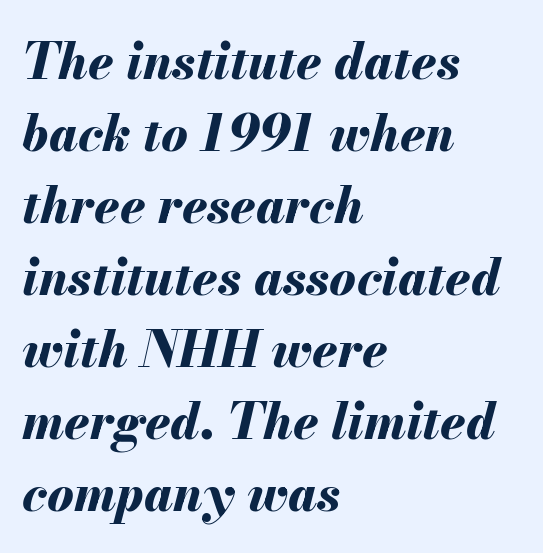
Q: Is the text bold? A: Yes.
Q: Is the text italic (slanted)? A: Yes, it leans right by about 13 degrees.
Q: Is the text underlined? A: No.
Q: How is the paragraph aligned? A: Left-aligned.
Q: Is the spacing between letters normal or unusually wide? A: Normal.
Q: Is the spacing between lines tight, normal or loose? A: Normal.
Q: Width (condensed, normal, or wide)? A: Normal.
Q: Stroke contrast? A: Medium.
Q: x-height? A: Small.
Q: Monospaced? A: No.
